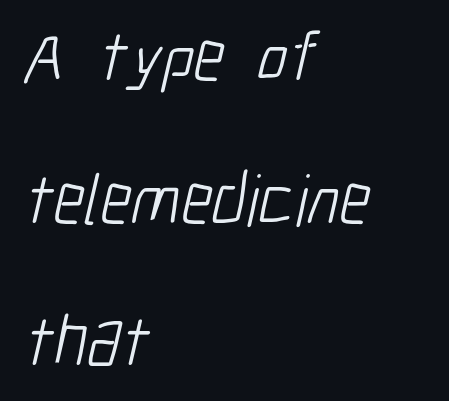
Q: Is the text bold? A: No.
Q: Is the typeface a serif or a sans-serif typeface? A: Sans-serif.
Q: Is the text underlined? A: No.
Q: How is the paragraph aligned? A: Left-aligned.
Q: Is the spacing between letters normal or unusually wide? A: Normal.
Q: Is the spacing between lines tight, normal or loose? A: Loose.
Q: Width (condensed, normal, or wide)? A: Condensed.
Q: Stroke contrast? A: Low.
Q: x-height? A: Medium.
Q: Monospaced? A: No.
